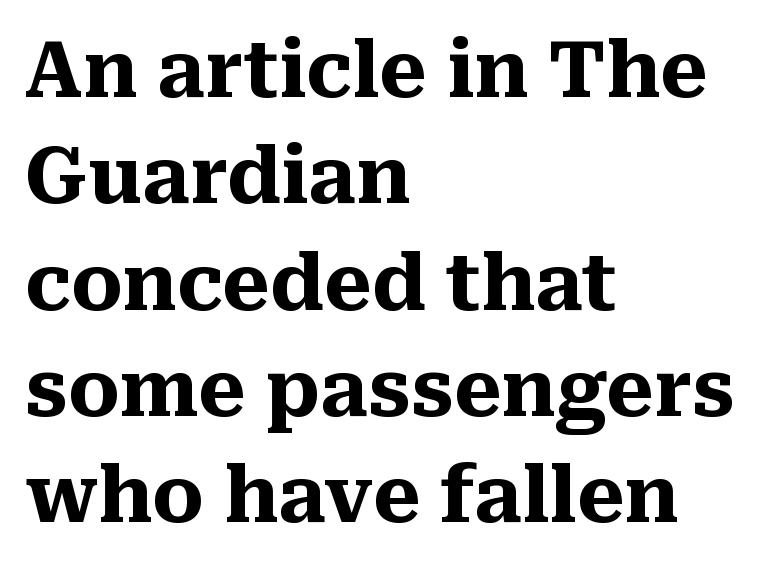
Honestly, the row spacing looks completely unremarkable. The ragged edge is on the right, which tells us the setting is flush left. Nobody drew a line under any word here. When letters stand straight like this, we call the style roman or upright. You could not count columns in this text — the font is proportionally spaced. Letter spacing: default.
